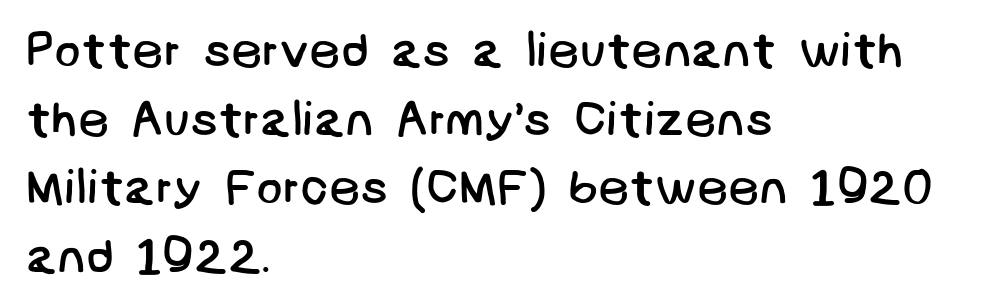
The image shows 49 px regular-weight sans-serif type; set left-aligned, normal line spacing (1.4x), normal letter spacing, not underlined; low stroke contrast and a large x-height.
